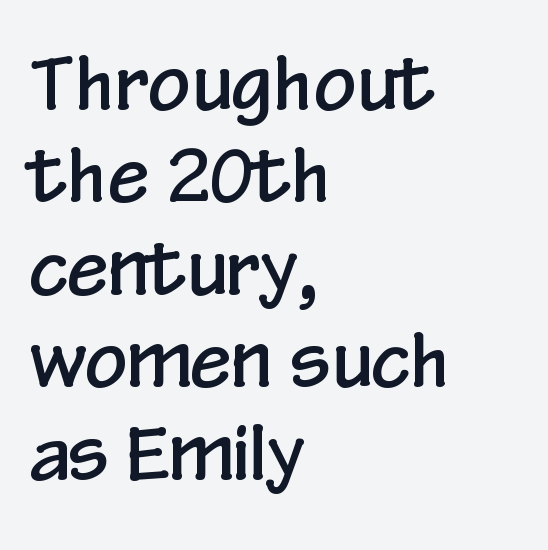
In terms of letterform style, serifs are entirely absent. Is the letter spacing exaggerated? No — it looks like the ordinary default. Reading down the block, your eye returns to a fixed left position each line. Each letter keeps its own natural width here, so spacing adapts to shape. Leading matches the norm, producing a regular column. Check under the words: just untouched page.
